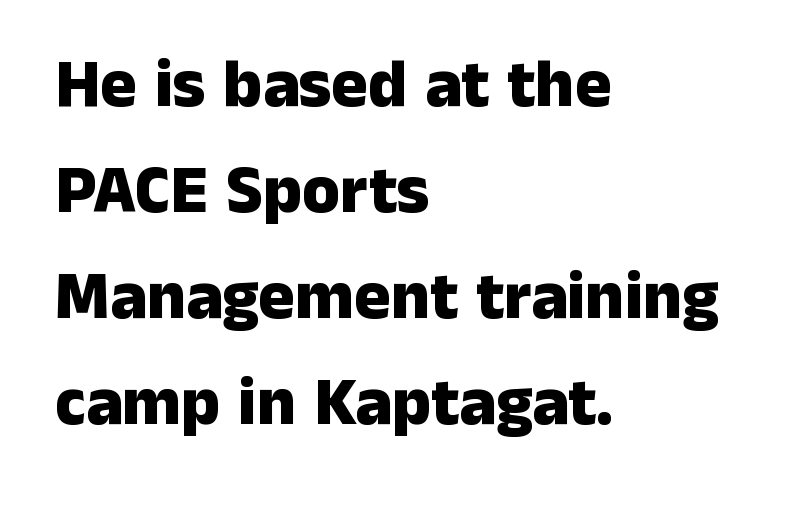
The image shows 68 px heavy sans-serif type, upright; set left-aligned, normal line spacing (1.56x), normal letter spacing, not underlined; low stroke contrast and a medium x-height.
